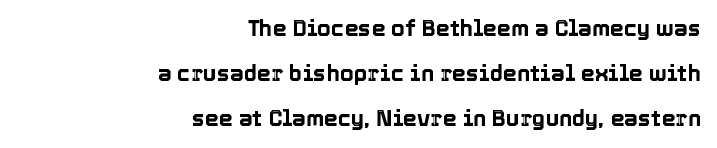
The image shows 22 px text type, upright; set right-aligned, loose line spacing (2.05x), normal letter spacing, not underlined.
